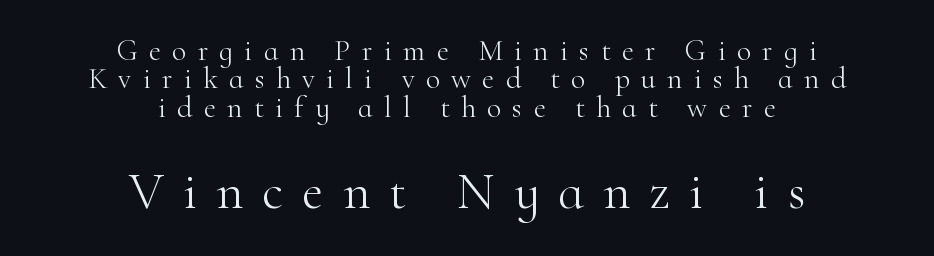
{"serif": "yes", "italic": "no", "bold": "no", "weight": "light", "width": "normal", "stroke_contrast": "high", "x_height": "small", "monospaced": "no", "underline": "no", "align": "center", "line_spacing": "tight", "line_spacing_ratio": 0.95, "letter_spacing": "wide", "letter_spacing_em": 0.37, "larger_block": "second", "size_ratio": 1.73, "glyph_px": 52}
